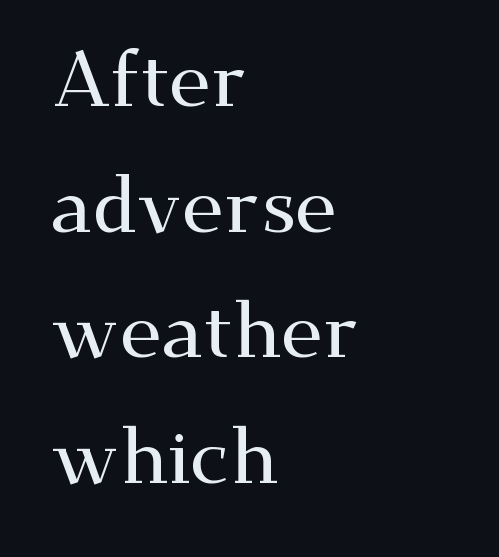
Only glyphs here, with clear space below each row. The typeface chosen for these lines features serifs. Unlike italic type, these characters show no tilt at all. Varying glyph widths throughout — classic text-font behaviour. Glyph-to-glyph distance matches everyday printed text. In terms of leading, this rendering sits right in the middle.
